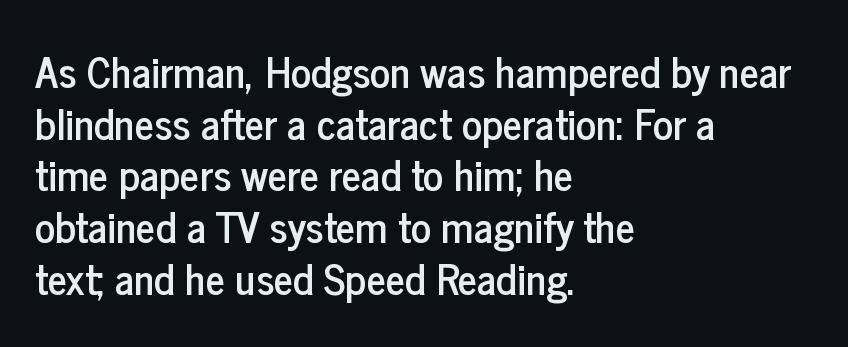
Note the varied advance widths — an 'i' is clearly narrower than an 'm'. Nobody touched the tracking dial on this one. Upright lettering throughout. These lines are composed in type without serifs. Notice how the passage keeps a crisp vertical edge on the left only.
